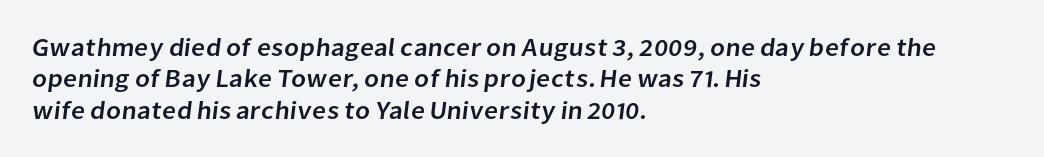
Casual observation: everything's shoved over to the left. Unmarked baselines from the first word to the last. Nobody touched the tracking dial on this one. Horizontal bands of white between lines are of average thickness.
